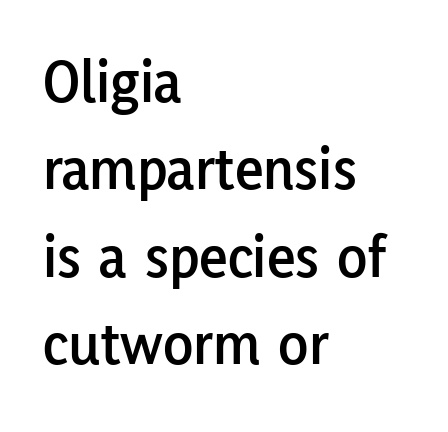
Q: Is the text italic (slanted)? A: No, it is upright.
Q: Is the typeface a serif or a sans-serif typeface? A: Sans-serif.
Q: Is the text underlined? A: No.
Q: How is the paragraph aligned? A: Left-aligned.
Q: Is the spacing between letters normal or unusually wide? A: Normal.
Q: Is the spacing between lines tight, normal or loose? A: Normal.
Q: Width (condensed, normal, or wide)? A: Normal.
Q: Stroke contrast? A: Low.
Q: x-height? A: Medium.
Q: Monospaced? A: No.
